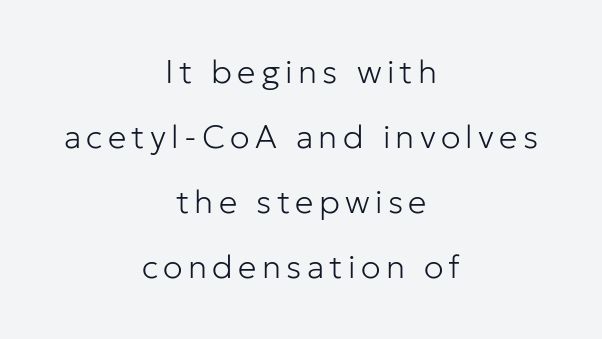
{"serif": "no", "italic": "no", "bold": "no", "weight": "light", "width": "normal", "stroke_contrast": "low", "x_height": "medium", "monospaced": "no", "underline": "no", "align": "center", "line_spacing": "loose", "line_spacing_ratio": 1.97, "glyph_px": 33}
